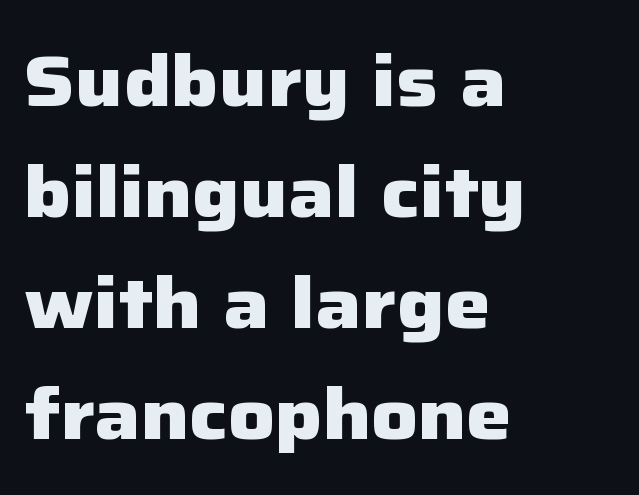
The image shows 72 px heavy sans-serif type, upright; set left-aligned, normal line spacing (1.54x), normal letter spacing, not underlined; low stroke contrast and a medium x-height.
